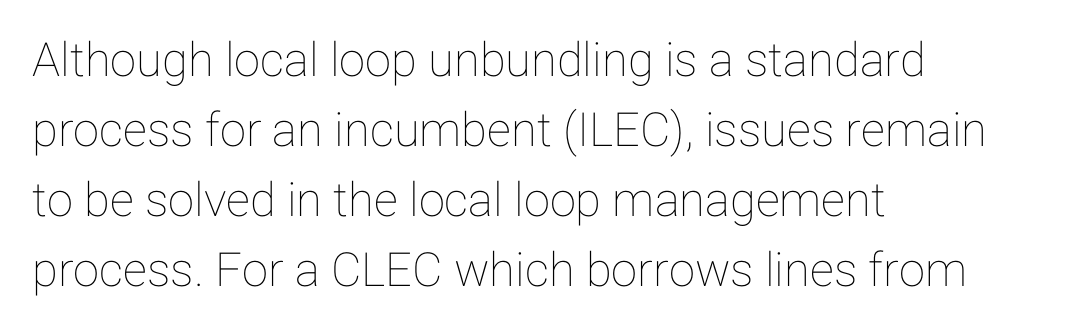
The image shows 47 px text type, upright; set left-aligned, normal line spacing (1.49x), normal letter spacing, not underlined; low stroke contrast and a medium x-height.
